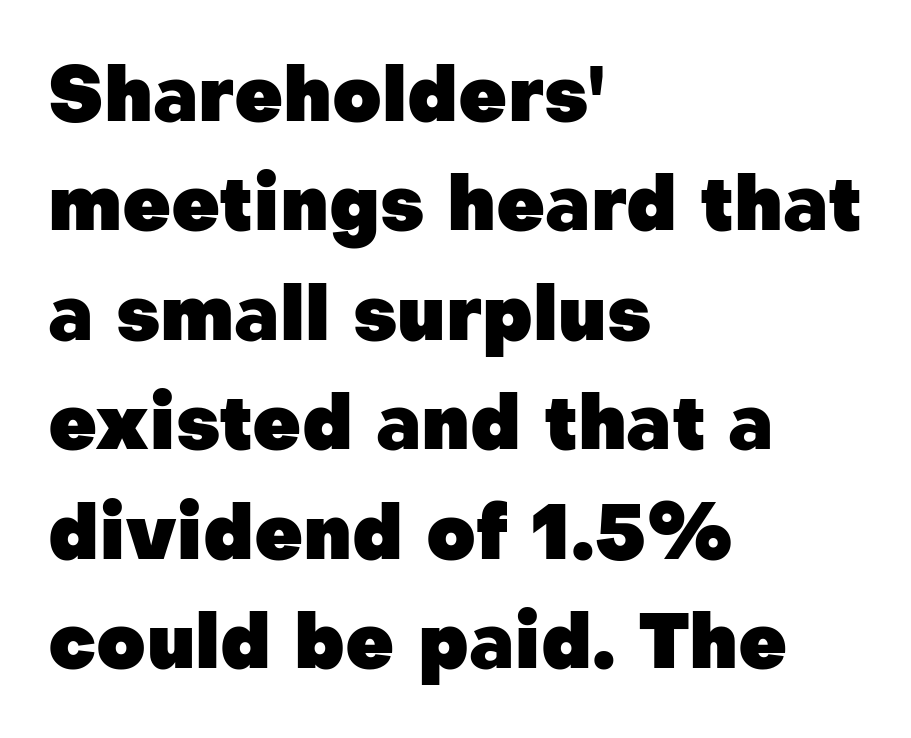
{"serif": "no", "italic": "no", "bold": "yes", "weight": "heavy", "width": "normal", "stroke_contrast": "low", "x_height": "medium", "monospaced": "no", "underline": "no", "align": "left", "line_spacing": "normal", "line_spacing_ratio": 1.44, "letter_spacing": "normal", "letter_spacing_em": 0.0, "glyph_px": 76}
